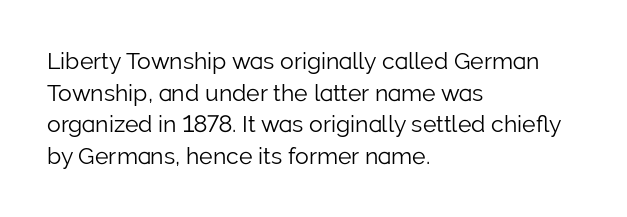
The image shows 23 px text type, upright; set left-aligned, normal line spacing (1.37x), normal letter spacing, not underlined.
